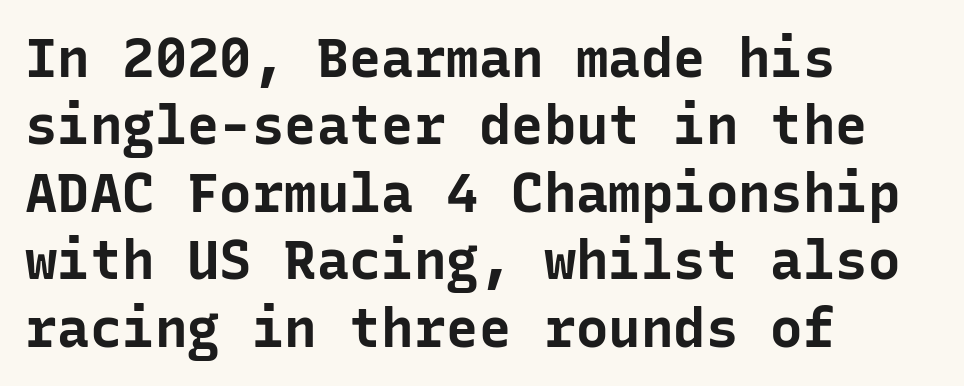
{"serif": "no", "italic": "no", "bold": "yes", "weight": "bold", "width": "normal", "stroke_contrast": "low", "x_height": "medium", "monospaced": "yes", "underline": "no", "align": "left", "line_spacing": "normal", "line_spacing_ratio": 1.25, "letter_spacing": "normal", "letter_spacing_em": 0.0, "glyph_px": 54}
